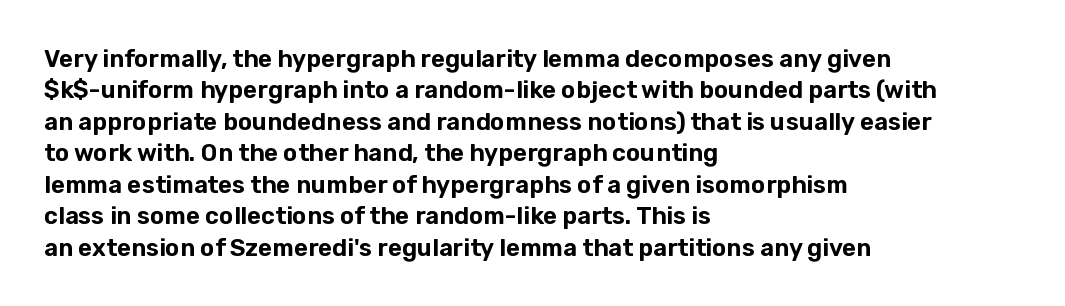
Here the glyphs are tracked normally, forming tight word shapes. Type without underlining. A roman cut, with each character standing at attention. A classic flush-left, rag-right setting is used for this passage.
